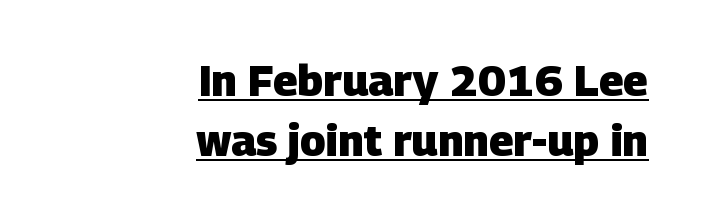
Q: Is the text bold? A: Yes.
Q: Is the typeface a serif or a sans-serif typeface? A: Sans-serif.
Q: Is the text underlined? A: Yes.
Q: How is the paragraph aligned? A: Right-aligned.
Q: Is the spacing between letters normal or unusually wide? A: Normal.
Q: Is the spacing between lines tight, normal or loose? A: Normal.
Q: Width (condensed, normal, or wide)? A: Normal.
Q: Stroke contrast? A: Low.
Q: x-height? A: Large.
Q: Monospaced? A: No.
